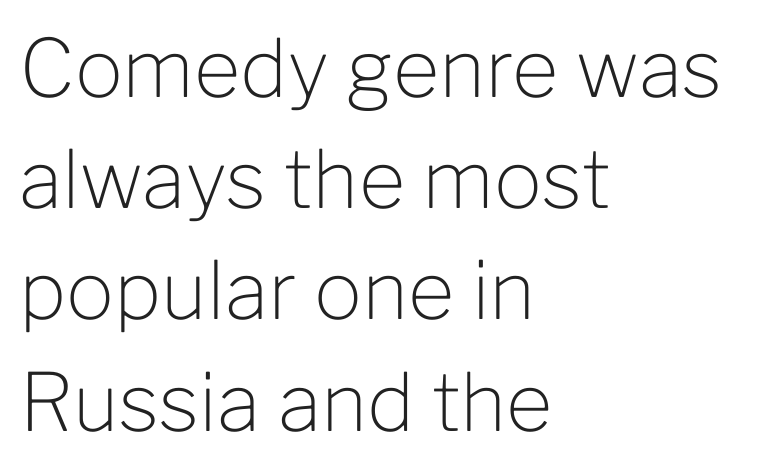
The image shows 80 px light sans-serif type, upright; set left-aligned, normal line spacing (1.39x), normal letter spacing, not underlined; low stroke contrast and a medium x-height.
